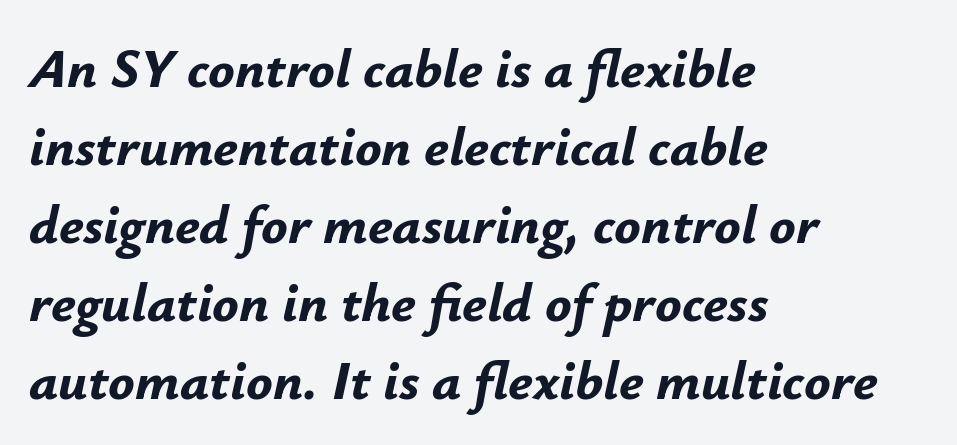
The string is rendered with underlining switched off. The rendering uses natural spacing where letterforms have individual widths. Weight: bold. The letters sit at their default tracking, neither squeezed nor spread.
